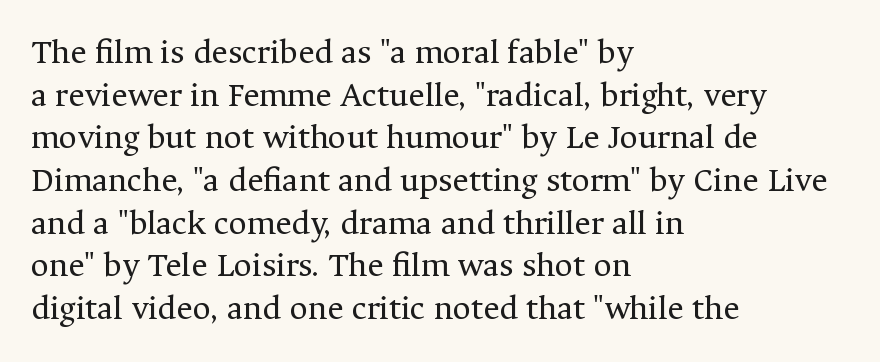
Q: Is the text bold? A: No.
Q: Is the text italic (slanted)? A: No, it is upright.
Q: Is the typeface a serif or a sans-serif typeface? A: Serif.
Q: Is the text underlined? A: No.
Q: How is the paragraph aligned? A: Left-aligned.
Q: Is the spacing between letters normal or unusually wide? A: Normal.
Q: Width (condensed, normal, or wide)? A: Normal.
Q: Stroke contrast? A: Medium.
Q: x-height? A: Medium.
Q: Monospaced? A: No.
